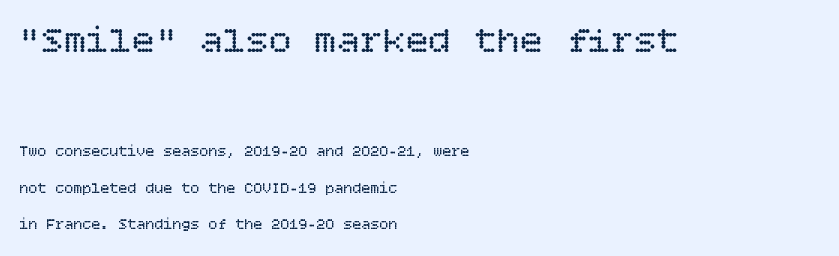
Q: Is the text bold? A: No.
Q: Is the text italic (slanted)? A: No, it is upright.
Q: Is the text underlined? A: No.
Q: How is the paragraph aligned? A: Left-aligned.
Q: Is the spacing between letters normal or unusually wide? A: Normal.
Q: Is the spacing between lines tight, normal or loose? A: Loose.
Q: Which block of text is set in a larger size, the first (top) or the second (bottom)? A: The first (top) one.
Q: Width (condensed, normal, or wide)? A: Normal.
Q: Stroke contrast? A: Low.
Q: x-height? A: Large.
